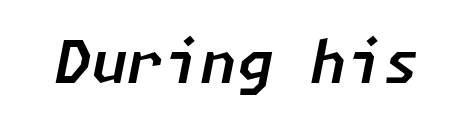
How are the letters spaced? Ordinarily, with no added tracking. The font's italic variant was chosen for this text. The space directly below the letters is spotless.
